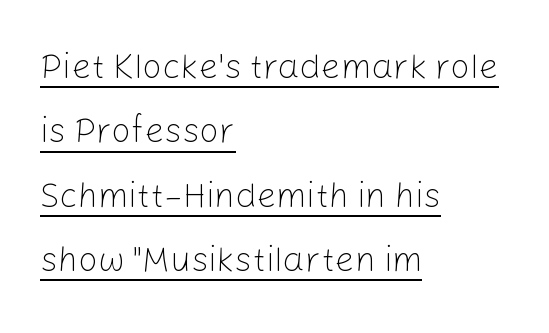
The type is set solid horizontally, with unmodified tracking. The paragraph shown leans on its left margin. The typesetter has applied underlining to the passage shown. Notice how the stems are strictly vertical — no italics here. The rendering uses natural spacing where letterforms have individual widths. The strokes are not fattened; the text isn't bold.
